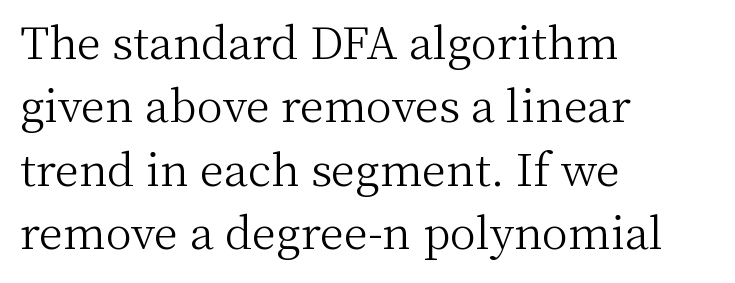
{"serif": "yes", "italic": "no", "bold": "no", "weight": "light", "width": "normal", "stroke_contrast": "medium", "x_height": "medium", "monospaced": "no", "underline": "no", "align": "left", "line_spacing": "normal", "line_spacing_ratio": 1.44, "letter_spacing": "normal", "letter_spacing_em": 0.0, "glyph_px": 44}
